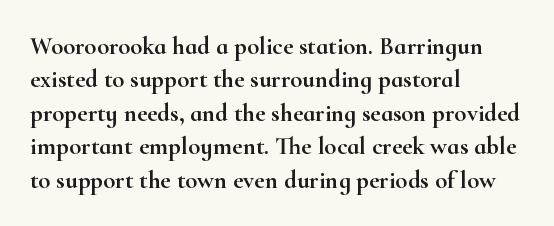
Students, observe: this is what conventionally led text looks like. Observe the ordinary spacing: letters are neighbours, not strangers. Designer's note — italics off, roman on. The specimen omits any rule beneath the text block's lines.
